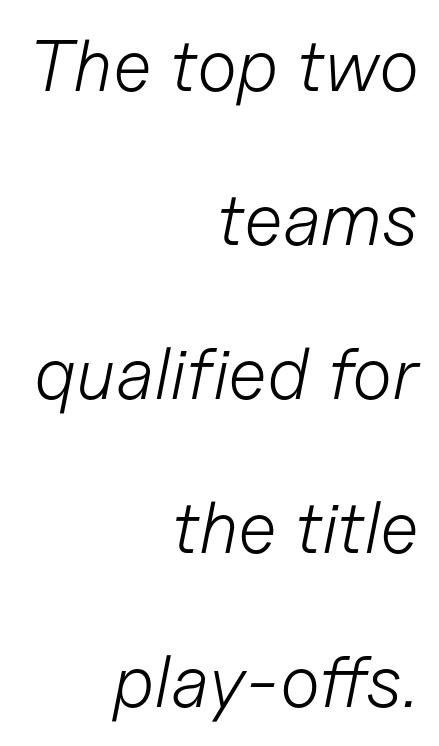
Each row of text sits above clean, open space. You could call the tracking neutral — neither tight nor loose. Compared with a flush-left layout, this one pins lines to the opposite, right side. The lines are spread far apart with generous leading. The face used here is proportionally spaced, like ordinary book or web type.
